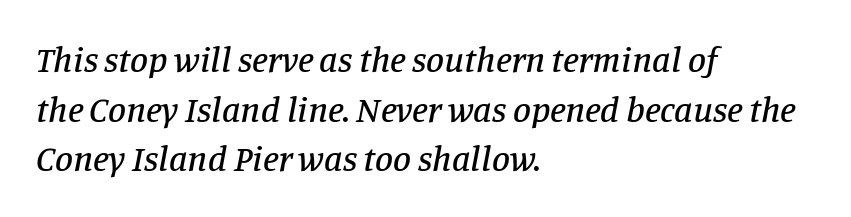
{"serif": "yes", "italic": "yes", "lean": "right", "slant_degrees": 11, "width": "normal", "stroke_contrast": "low", "x_height": "large", "monospaced": "no", "underline": "no", "align": "left", "line_spacing": "normal", "line_spacing_ratio": 1.38, "letter_spacing": "normal", "letter_spacing_em": 0.0, "glyph_px": 36}
